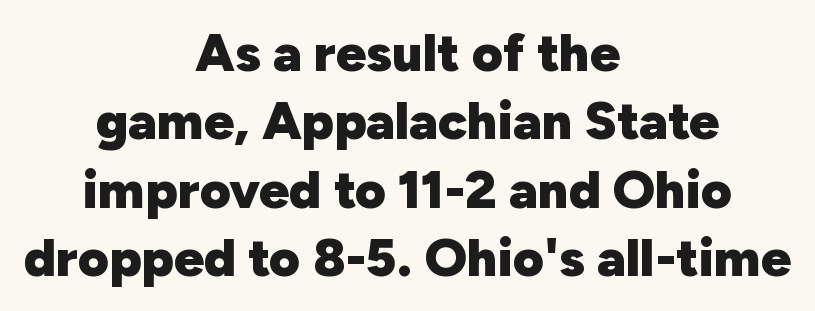
Q: Is the text bold? A: Yes.
Q: Is the text italic (slanted)? A: No, it is upright.
Q: Is the typeface a serif or a sans-serif typeface? A: Sans-serif.
Q: Is the text underlined? A: No.
Q: How is the paragraph aligned? A: Centered.
Q: Is the spacing between letters normal or unusually wide? A: Normal.
Q: Is the spacing between lines tight, normal or loose? A: Normal.
Q: Width (condensed, normal, or wide)? A: Normal.
Q: Stroke contrast? A: Low.
Q: x-height? A: Medium.
Q: Monospaced? A: No.
